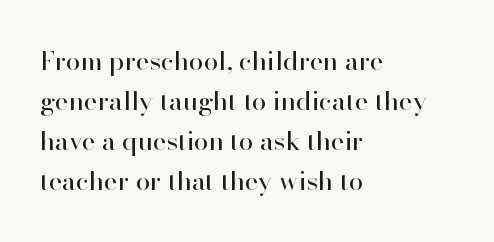
{"italic": "no", "bold": "no", "underline": "no", "align": "left", "line_spacing": "normal", "line_spacing_ratio": 1.54, "letter_spacing": "normal", "letter_spacing_em": 0.0, "glyph_px": 26}
